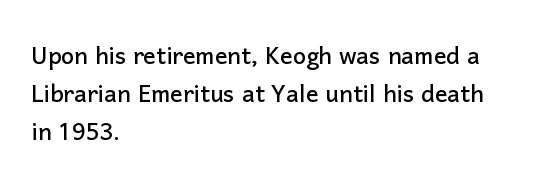
The rag falls on the right side of this text block. The face used here is proportionally spaced, like ordinary book or web type. The face used here is a sans, in the tradition of grotesques and geometrics. The type is set solid horizontally, with unmodified tracking.
